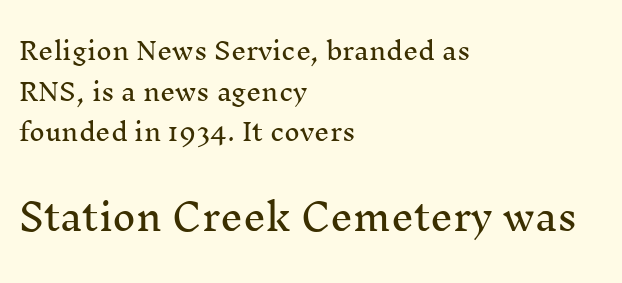
{"serif": "yes", "italic": "no", "width": "normal", "stroke_contrast": "medium", "x_height": "medium", "monospaced": "no", "underline": "no", "align": "left", "line_spacing": "normal", "line_spacing_ratio": 1.69, "letter_spacing": "normal", "letter_spacing_em": 0.0, "larger_block": "second", "size_ratio": 1.5, "glyph_px": 36}
